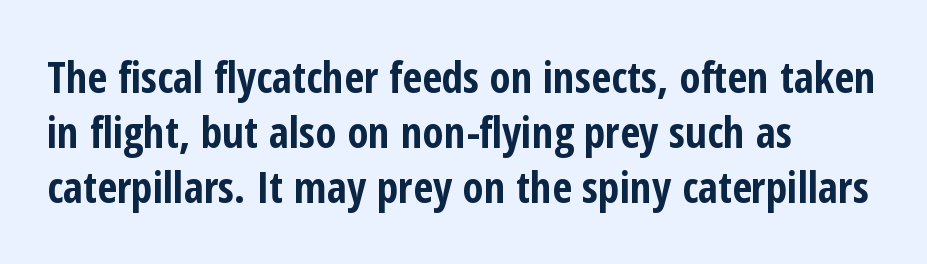
{"serif": "no", "italic": "no", "bold": "yes", "weight": "bold", "width": "condensed", "stroke_contrast": "low", "x_height": "medium", "monospaced": "no", "underline": "no", "align": "left", "line_spacing": "normal", "line_spacing_ratio": 1.28, "letter_spacing": "normal", "letter_spacing_em": 0.0, "glyph_px": 43}
